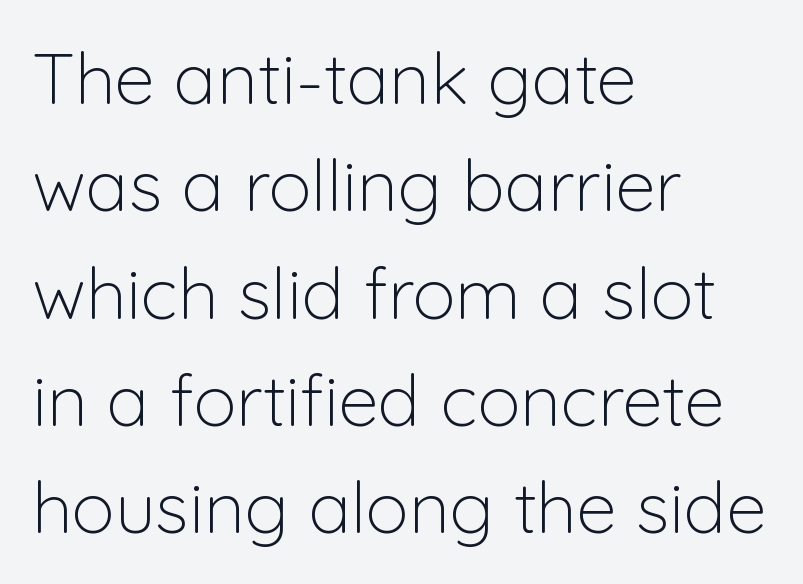
Serifs: no, the terminals of the letterforms are clean. The paragraph has a hard left edge and a soft right edge. There is no visible air inserted between adjacent glyphs. The face looks like a standard text weight, possibly lighter. Looks like regular typesetting: each glyph gets only the width it needs. The gap between lines stays unmarked.
